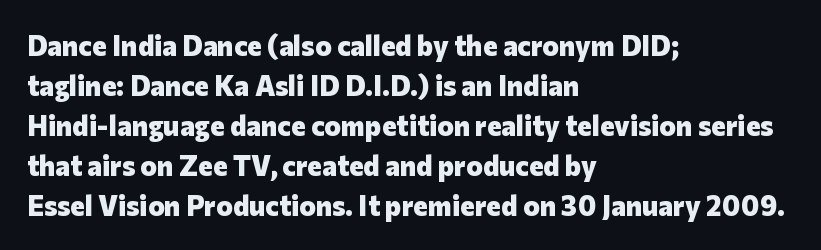
Vertical spacing — default. Regarding serifs, this sample does without them. The letterforms sit shoulder to shoulder at normal distance. Every letter is thick-stroked: bold, no question. In CSS terms this would be text-align: left. The space beneath each line is pristine and unruled.
